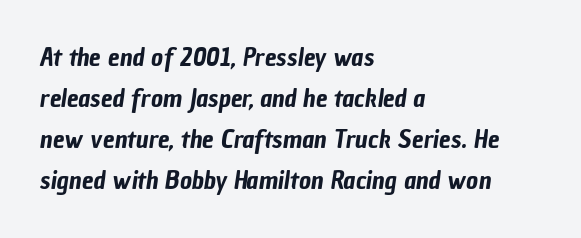
{"underline": "no", "align": "left", "line_spacing": "normal", "line_spacing_ratio": 1.58, "letter_spacing": "normal", "letter_spacing_em": 0.0, "glyph_px": 26}
